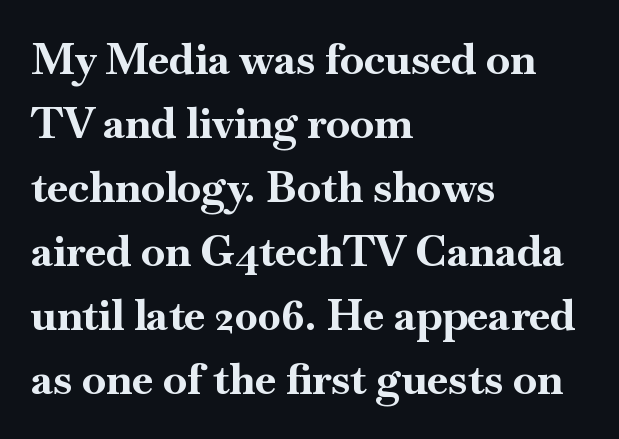
Between one letter and the next there's only the usual sliver of space. This is serif lettering, the kind often seen in printed books. The specimen reads as upright at a glance. The paragraph has a hard left edge and a soft right edge. Summary of vertical rhythm: regular, with standard interline spacing. Plenty of ink on the page — the face is bold.
